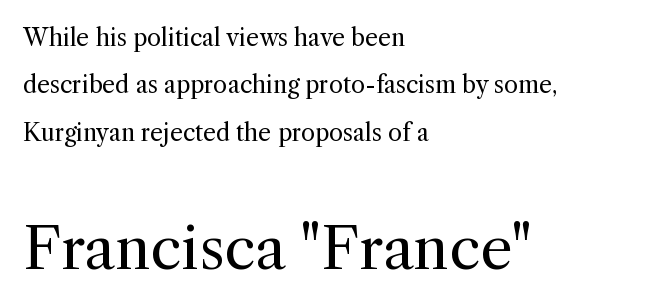
The image shows 58 px regular-weight serif type, upright; set left-aligned, loose line spacing (2.06x), normal letter spacing, not underlined; the second (bottom) block is 2.52x larger; a medium x-height.
